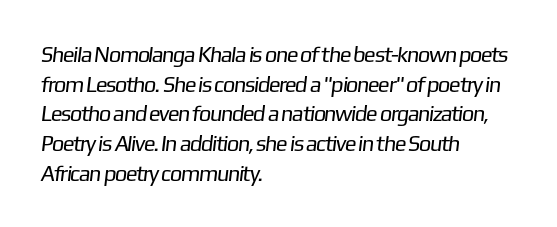
{"bold": "no", "underline": "no", "align": "left", "line_spacing": "normal", "line_spacing_ratio": 1.35, "letter_spacing": "normal", "letter_spacing_em": 0.0, "glyph_px": 22}
